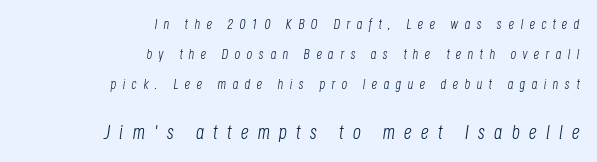
{"italic": "yes", "lean": "right", "slant_degrees": 8, "bold": "no", "underline": "no", "align": "right", "line_spacing": "loose", "line_spacing_ratio": 2.15, "letter_spacing": "wide", "letter_spacing_em": 0.45, "larger_block": "second", "size_ratio": 1.43, "glyph_px": 20}
